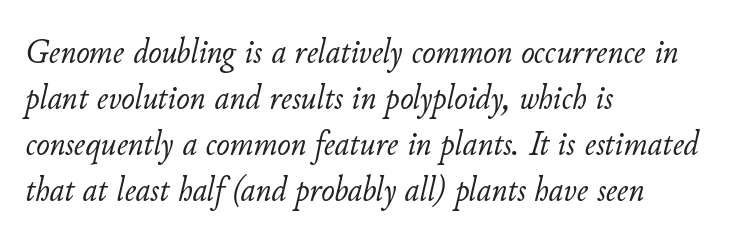
These lines were composed using italics. The string is rendered with underlining switched off. This rendering leaves character spacing at its baseline value. Stems and bowls with no extra thickness — not bold.
